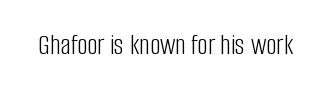
Posture: straight, roman, zero tilt. Looks like regular typesetting: each glyph gets only the width it needs. Note: no serifs on the glyphs. The space directly below the letters is spotless.
